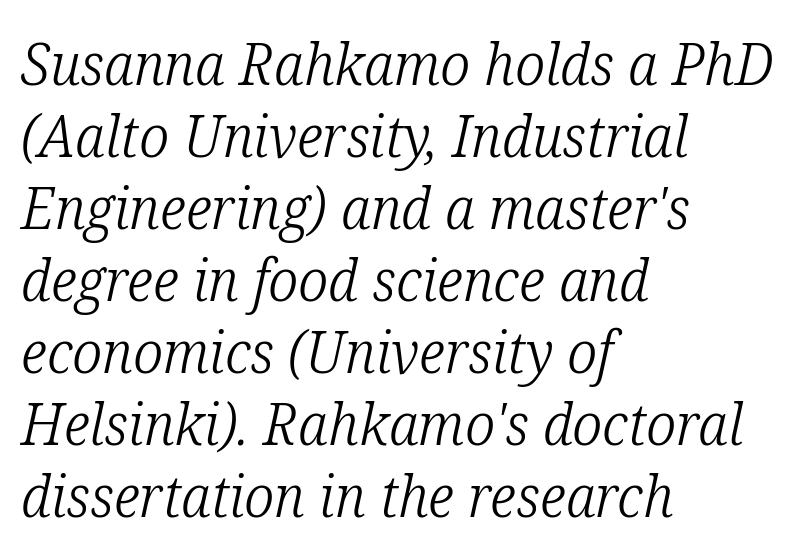
Q: Is the text bold? A: No.
Q: Is the text italic (slanted)? A: Yes, it leans right by about 12 degrees.
Q: Is the typeface a serif or a sans-serif typeface? A: Serif.
Q: Is the text underlined? A: No.
Q: How is the paragraph aligned? A: Left-aligned.
Q: Is the spacing between letters normal or unusually wide? A: Normal.
Q: Width (condensed, normal, or wide)? A: Condensed.
Q: Stroke contrast? A: Low.
Q: x-height? A: Medium.
Q: Monospaced? A: No.
